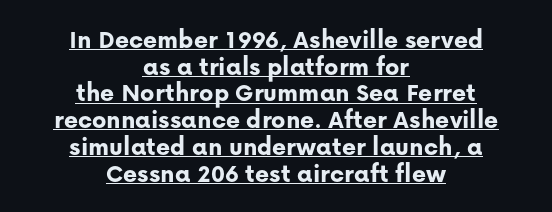
The compositor balanced each line on the midline. Strong, thick strokes mark this as bold type. Notice how descenders almost collide with the ascenders below — that's tight leading. Compared with undecorated copy, this sample adds a rule below the words. The type is set solid horizontally, with unmodified tracking.
